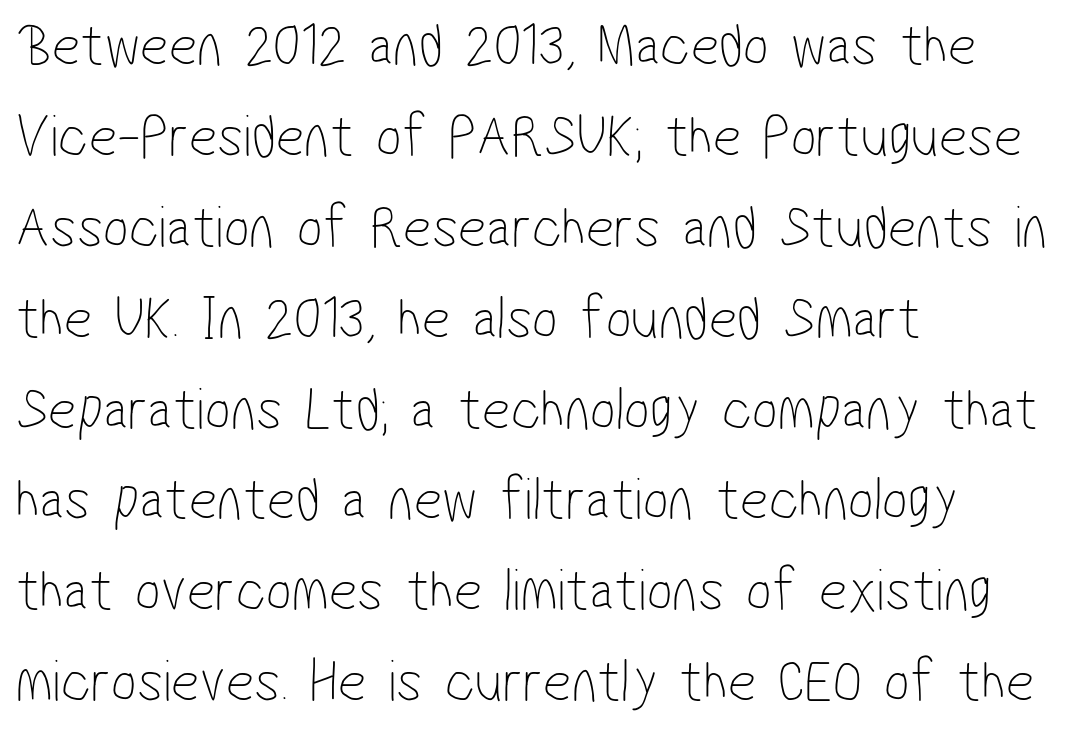
The image shows 61 px thin, condensed sans-serif type; set left-aligned, normal line spacing (1.49x), normal letter spacing, not underlined; low stroke contrast and a medium x-height.
